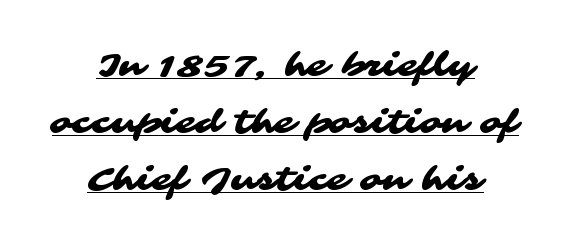
Q: Is the typeface a serif or a sans-serif typeface? A: Sans-serif.
Q: Is the text underlined? A: Yes.
Q: How is the paragraph aligned? A: Centered.
Q: Is the spacing between letters normal or unusually wide? A: Normal.
Q: Width (condensed, normal, or wide)? A: Wide.
Q: Stroke contrast? A: Medium.
Q: x-height? A: Medium.
Q: Monospaced? A: No.
